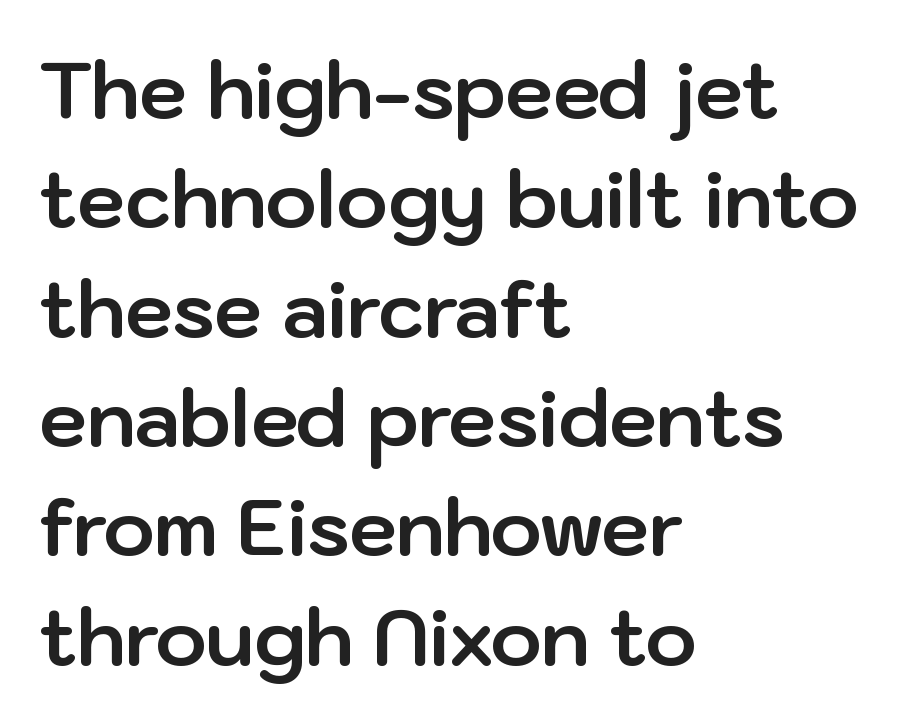
{"serif": "no", "italic": "no", "bold": "yes", "weight": "bold", "width": "normal", "stroke_contrast": "low", "x_height": "medium", "monospaced": "no", "underline": "no", "align": "left", "line_spacing": "normal", "line_spacing_ratio": 1.42, "letter_spacing": "normal", "letter_spacing_em": 0.0, "glyph_px": 77}
